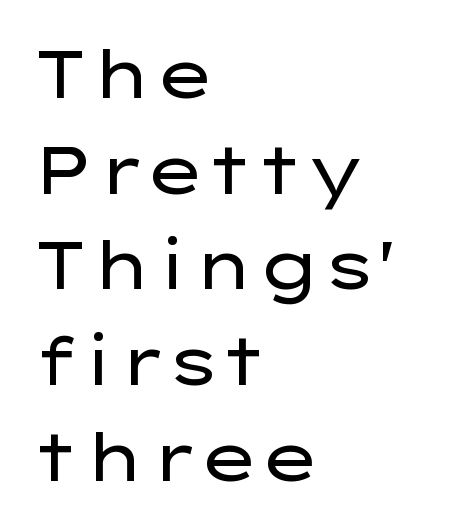
The image shows 66 px regular-weight, wide sans-serif type, upright; set left-aligned, normal line spacing (1.45x), normal letter spacing, not underlined; low stroke contrast and a medium x-height.
